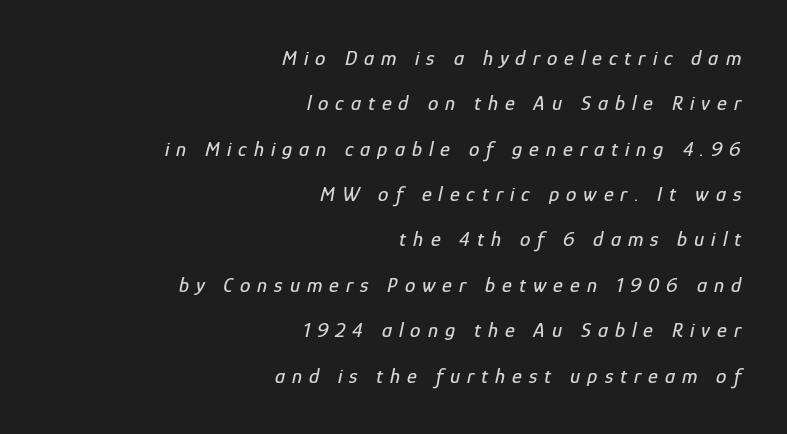
A clean baseline with only descenders dipping below it. Compared with typical body copy, the letter spacing here is much looser. The whole block is typeset with a tilt. Each new line begins a long way beneath the previous one. The passage is arranged like a letterhead date or caption credit — flush right.
